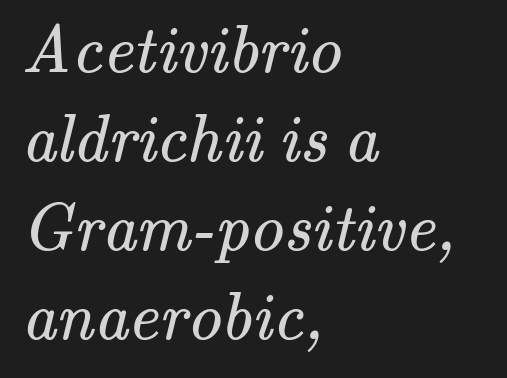
The image shows 67 px regular-weight serif type; set left-aligned, normal line spacing (1.33x), normal letter spacing, not underlined; medium stroke contrast and a small x-height.
